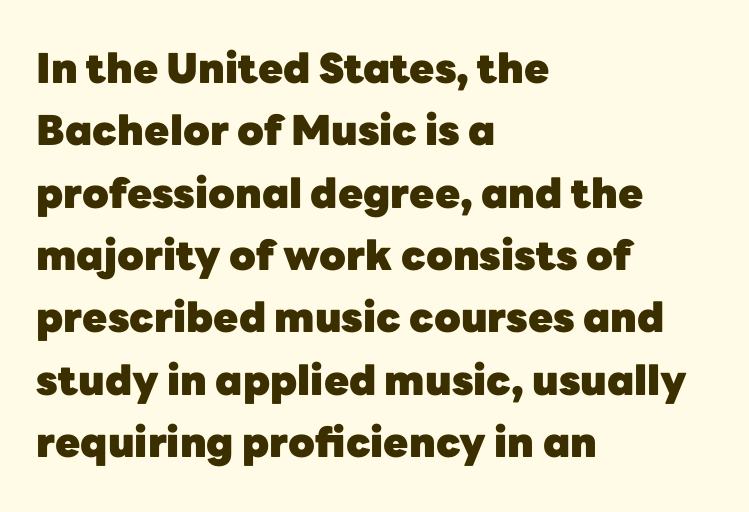
You can tell from the bare stems that sans-serif type was used. The lettering stays uniformly vertical, giving the passage a roman look. Heavy, bold letterforms. These lines are rendered in a variable-pitch font. Teacher's note: observe the even left margin — that is flush-left alignment. The tracking reads as untouched default to a designer's eye.
